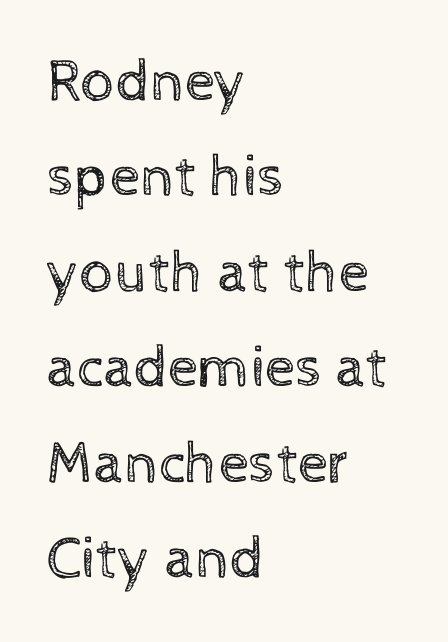
The image shows 60 px regular-weight type, upright; set left-aligned, normal line spacing (1.59x), normal letter spacing, not underlined; a medium x-height.
